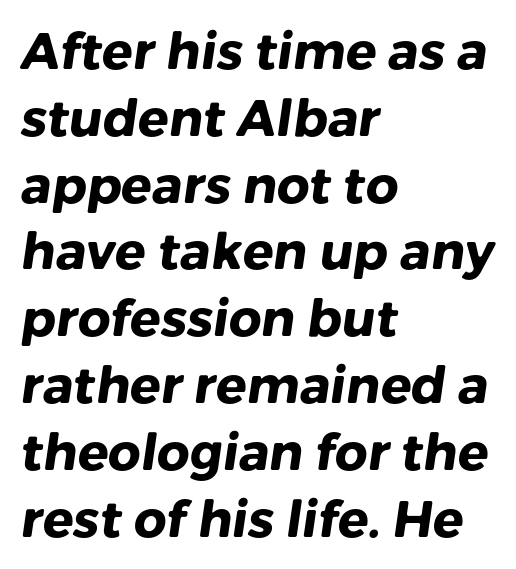
Q: Is the text bold? A: Yes.
Q: Is the typeface a serif or a sans-serif typeface? A: Sans-serif.
Q: Is the text underlined? A: No.
Q: How is the paragraph aligned? A: Left-aligned.
Q: Is the spacing between letters normal or unusually wide? A: Normal.
Q: Is the spacing between lines tight, normal or loose? A: Normal.
Q: Width (condensed, normal, or wide)? A: Normal.
Q: Stroke contrast? A: Low.
Q: x-height? A: Medium.
Q: Monospaced? A: No.
